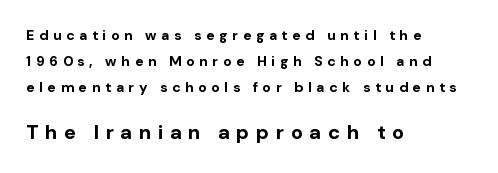
{"italic": "no", "bold": "yes", "underline": "no", "align": "left", "line_spacing_ratio": 1.84, "letter_spacing": "wide", "letter_spacing_em": 0.33, "larger_block": "second", "size_ratio": 1.43, "glyph_px": 20}
